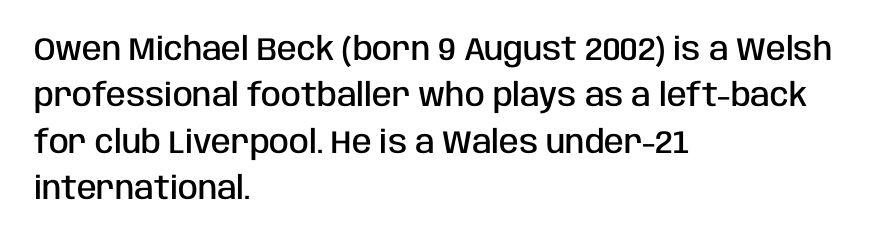
The image shows 32 px semibold, condensed sans-serif type, upright; set left-aligned, normal line spacing (1.45x), normal letter spacing, not underlined; low stroke contrast and a large x-height.
